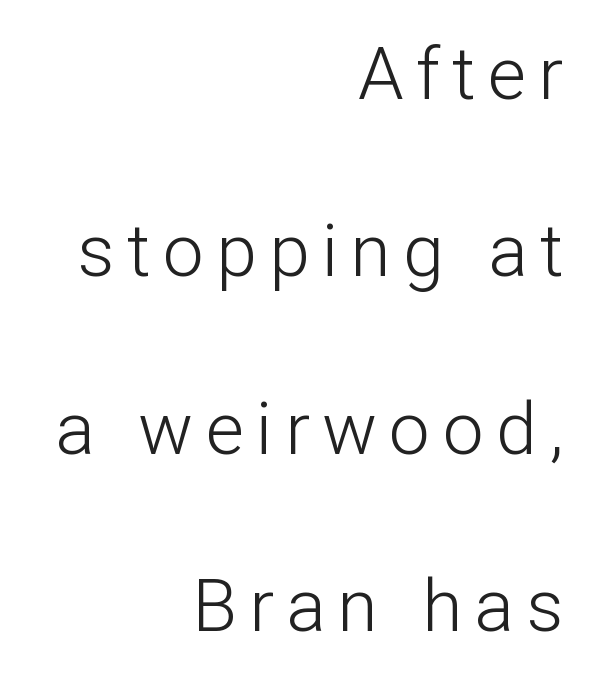
The image shows 73 px light sans-serif type, upright; set right-aligned, loose line spacing (2.43x), not underlined; low stroke contrast and a medium x-height.
